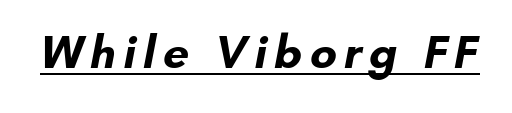
Q: Is the text bold? A: Yes.
Q: Is the typeface a serif or a sans-serif typeface? A: Sans-serif.
Q: Is the text underlined? A: Yes.
Q: Width (condensed, normal, or wide)? A: Normal.
Q: Stroke contrast? A: Low.
Q: x-height? A: Small.
Q: Monospaced? A: No.
